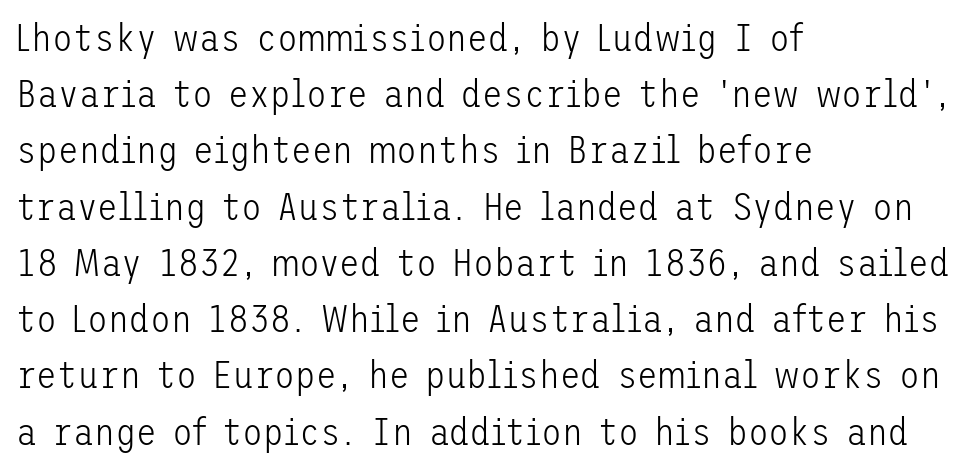
Q: Is the text bold? A: No.
Q: Is the text italic (slanted)? A: No, it is upright.
Q: Is the typeface a serif or a sans-serif typeface? A: Sans-serif.
Q: Is the text underlined? A: No.
Q: How is the paragraph aligned? A: Left-aligned.
Q: Is the spacing between letters normal or unusually wide? A: Normal.
Q: Is the spacing between lines tight, normal or loose? A: Normal.
Q: Width (condensed, normal, or wide)? A: Normal.
Q: Stroke contrast? A: Low.
Q: x-height? A: Medium.
